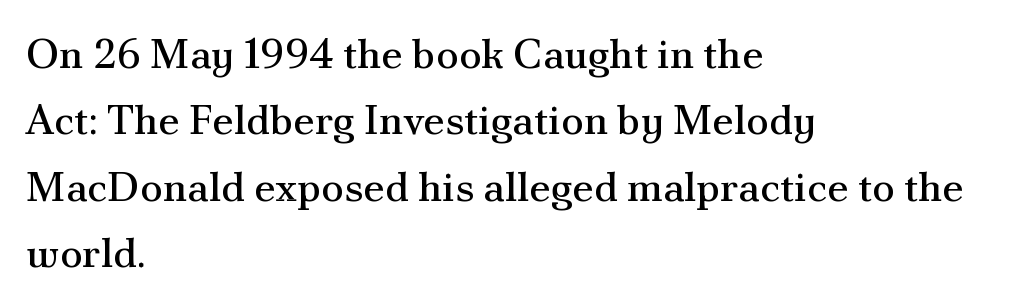
Successive baselines arrive at the customary interval. The gaps between neighbouring characters are ordinary and unremarkable. Vertical strokes here are truly vertical. Reading down the block, your eye returns to a fixed left position each line. Are there feet on the stems? There are — it's a serif.
